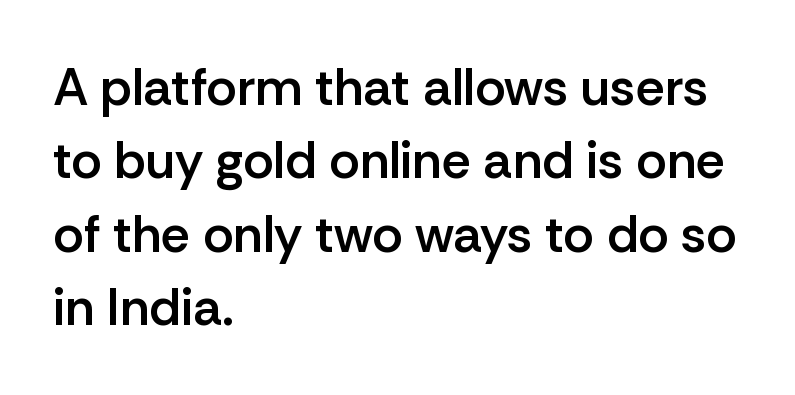
What's the leading like? Ordinary, nothing unusual. Glance below the letters and you will spot only blank space. The line texture is even and compact thanks to regular tracking. Each letter keeps its own natural width here, so spacing adapts to shape.
